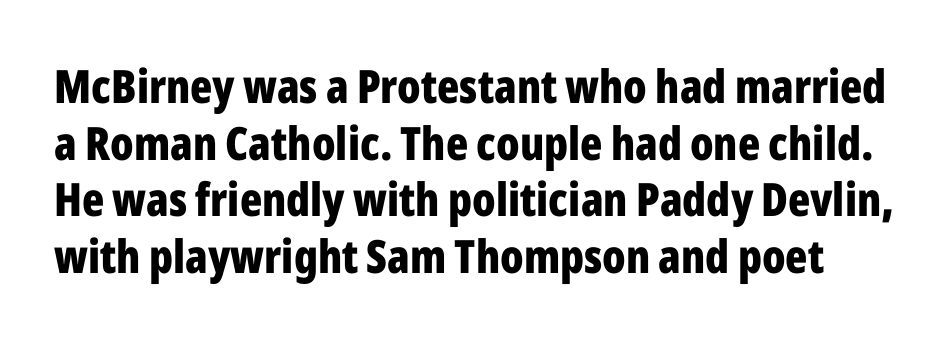
Q: Is the text bold? A: Yes.
Q: Is the text italic (slanted)? A: No, it is upright.
Q: Is the typeface a serif or a sans-serif typeface? A: Sans-serif.
Q: Is the text underlined? A: No.
Q: Is the spacing between letters normal or unusually wide? A: Normal.
Q: Width (condensed, normal, or wide)? A: Condensed.
Q: Stroke contrast? A: Low.
Q: x-height? A: Medium.
Q: Monospaced? A: No.
